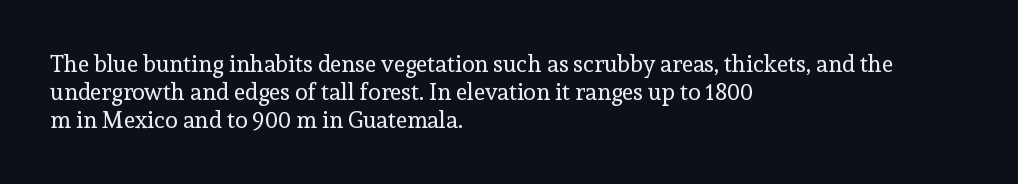
{"italic": "no", "bold": "no", "underline": "no", "align": "left", "line_spacing_ratio": 1.21, "letter_spacing": "normal", "letter_spacing_em": 0.0, "glyph_px": 23}
